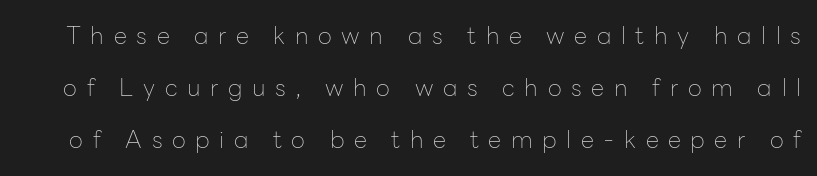
The image shows 24 px text type, upright; set loose line spacing (2.17x), unusually wide letter spacing (+0.4 em), not underlined.
